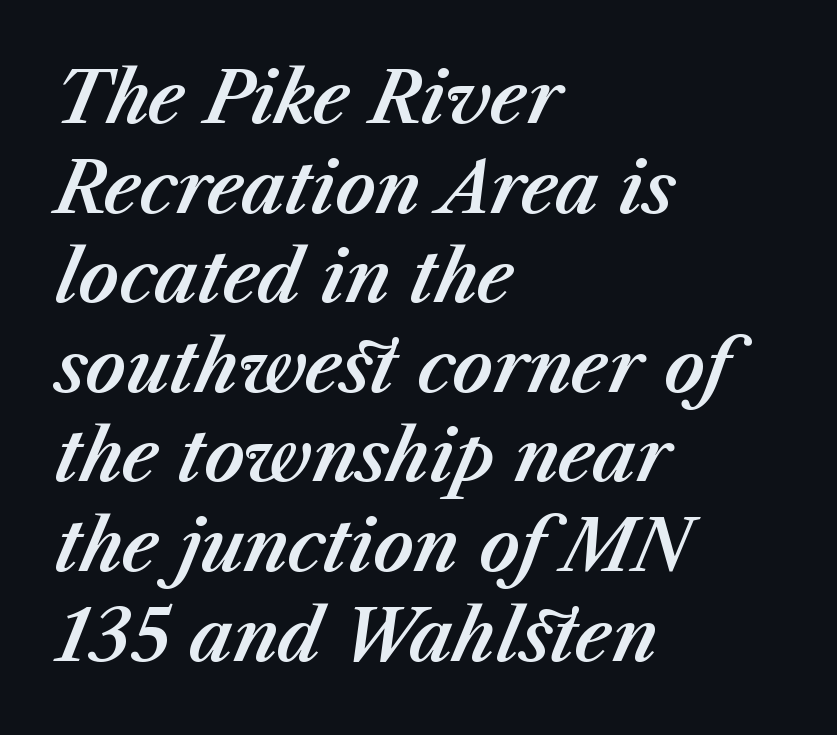
The image shows 70 px text type, italic (leaning right); set left-aligned, normal line spacing (1.28x), normal letter spacing, not underlined; medium stroke contrast and a medium x-height.
